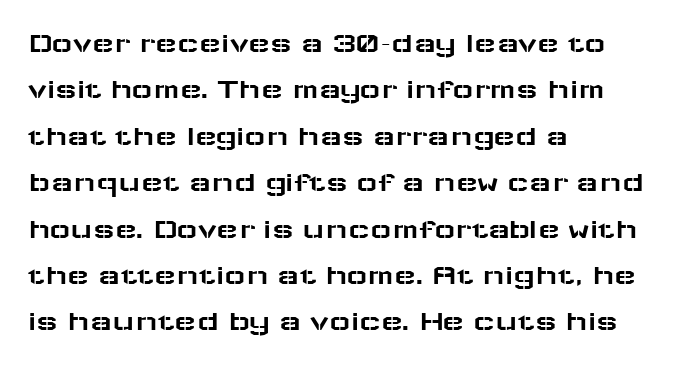
The image shows 29 px wide sans-serif type, upright; set left-aligned, normal line spacing (1.6x), normal letter spacing, not underlined; low stroke contrast and a medium x-height.
